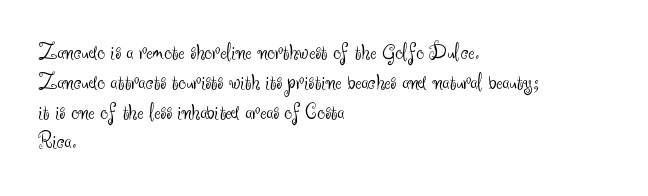
{"italic": "no", "bold": "no", "underline": "no", "align": "left", "line_spacing_ratio": 1.24, "letter_spacing": "normal", "letter_spacing_em": 0.0, "glyph_px": 24}
